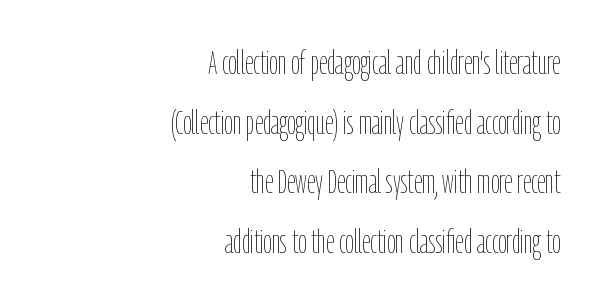
The image shows 33 px thin, condensed type, upright; set right-aligned, line spacing 1.81x, normal letter spacing, not underlined; low stroke contrast and a medium x-height.
